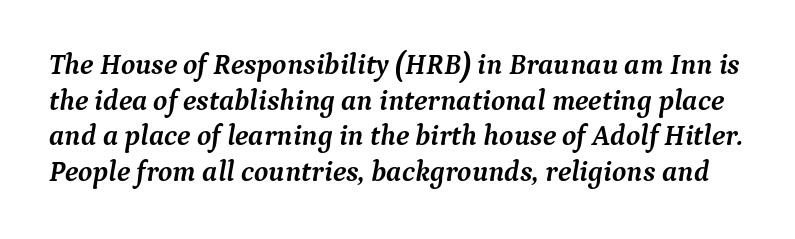
Q: Is the text bold? A: Yes.
Q: Is the text italic (slanted)? A: Yes, it leans right by about 9 degrees.
Q: Is the typeface a serif or a sans-serif typeface? A: Serif.
Q: Is the text underlined? A: No.
Q: Is the spacing between letters normal or unusually wide? A: Normal.
Q: Width (condensed, normal, or wide)? A: Normal.
Q: Stroke contrast? A: Medium.
Q: x-height? A: Medium.
Q: Monospaced? A: No.
